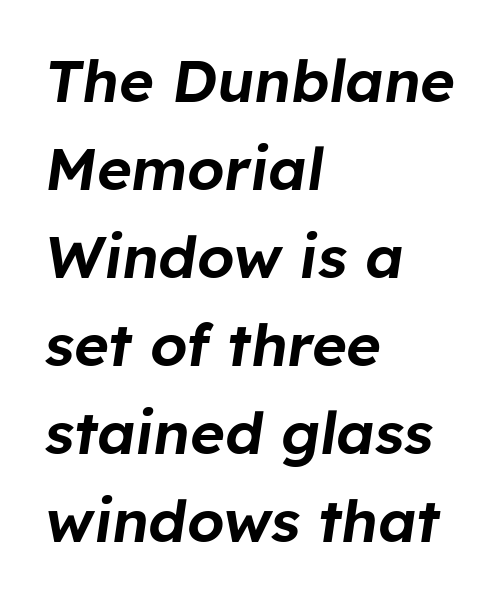
Q: Is the text italic (slanted)? A: Yes, it leans right by about 8 degrees.
Q: Is the text underlined? A: No.
Q: How is the paragraph aligned? A: Left-aligned.
Q: Is the spacing between letters normal or unusually wide? A: Normal.
Q: Is the spacing between lines tight, normal or loose? A: Normal.
Q: Width (condensed, normal, or wide)? A: Normal.
Q: Stroke contrast? A: Low.
Q: x-height? A: Medium.
Q: Monospaced? A: No.
